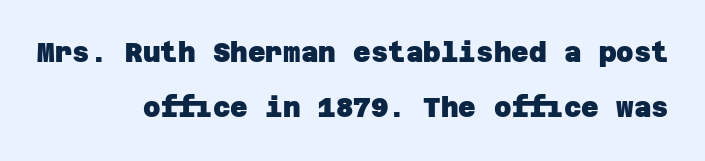
Q: Is the text bold? A: Yes.
Q: Is the text underlined? A: No.
Q: How is the paragraph aligned? A: Right-aligned.
Q: Is the spacing between letters normal or unusually wide? A: Normal.
Q: Is the spacing between lines tight, normal or loose? A: Loose.
